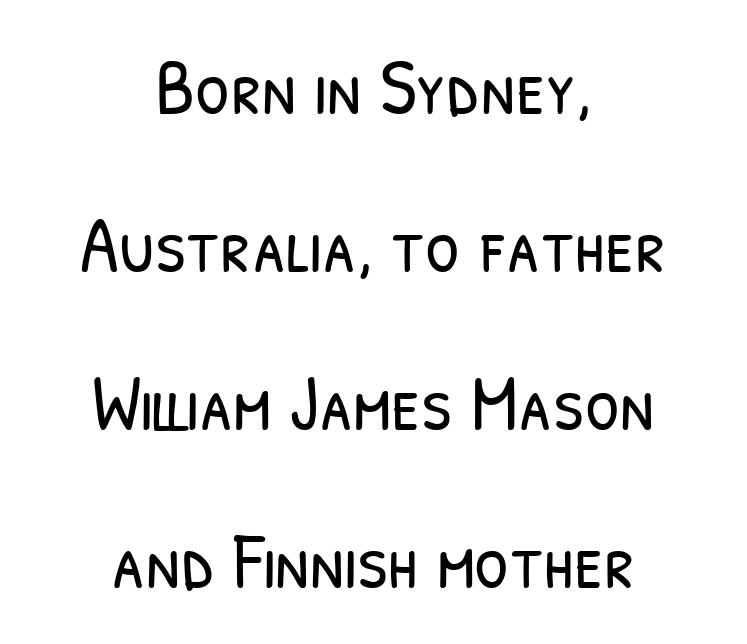
The image shows 79 px light, condensed sans-serif type; set centered, loose line spacing (2.0x), normal letter spacing, not underlined; low stroke contrast and a medium x-height.
